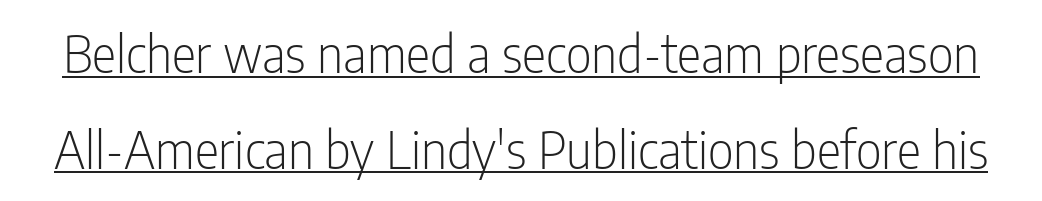
{"serif": "no", "italic": "no", "bold": "no", "weight": "light", "width": "condensed", "stroke_contrast": "low", "x_height": "medium", "monospaced": "no", "underline": "yes", "line_spacing_ratio": 1.88, "letter_spacing": "normal", "letter_spacing_em": 0.0, "glyph_px": 51}
